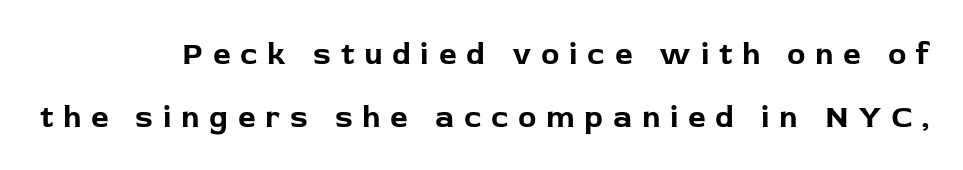
Letterform terminals end flat and unadorned throughout the passage. In terms of weight, the rendering is a true, heavy bold. Baseline-to-baseline distance is far greater than the letter height. Italic? Not at all — the glyphs are vertical. Decoration check: the copy has no underline.
